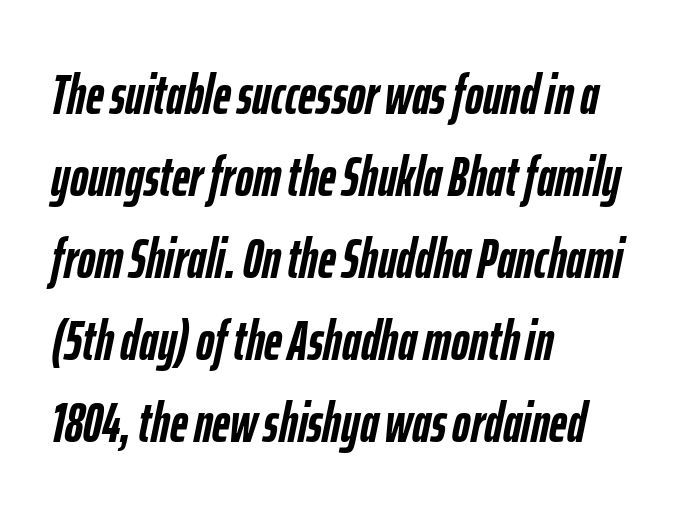
The image shows 55 px semibold, condensed type, italic (leaning right); set left-aligned, normal line spacing (1.49x), normal letter spacing, not underlined; low stroke contrast and a medium x-height.
